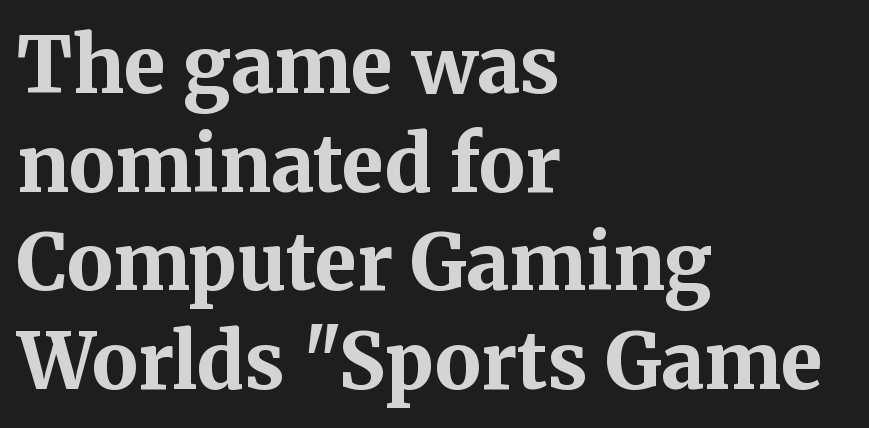
The image shows 77 px bold serif type, upright; set left-aligned, normal line spacing (1.28x), normal letter spacing, not underlined; medium stroke contrast and a medium x-height.
